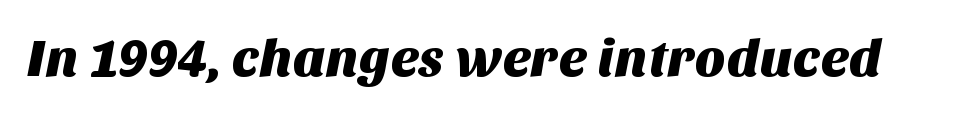
The image shows 53 px sans-serif type; set normal letter spacing, not underlined; medium stroke contrast and a large x-height.
